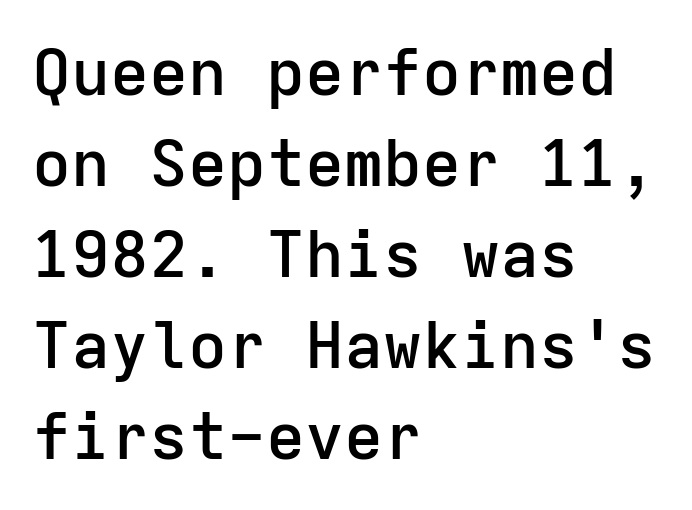
A bare baseline throughout the passage. Every character sits straight up, as roman type does. The ragged edge is on the right, which tells us the setting is flush left. No feet cap the strokes, marking this as sans-serif type.
